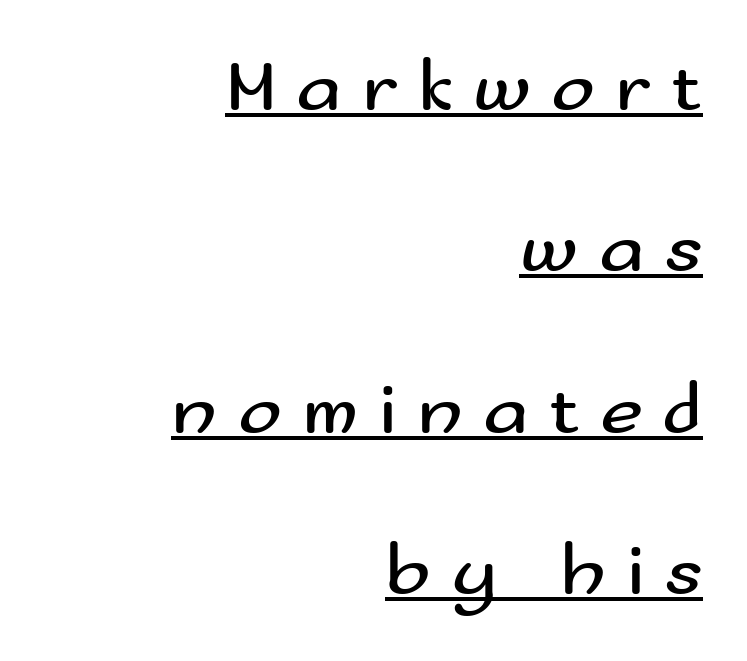
Is there much room between lines? Yes — plenty of vertical air separates them. The face used here is proportionally spaced, like ordinary book or web type. Is there any slant? The stems are plumb. Students, observe the line beneath the letters — that is underlining. Here the glyphs are tracked loosely, breaking word shapes into spaced letters.
